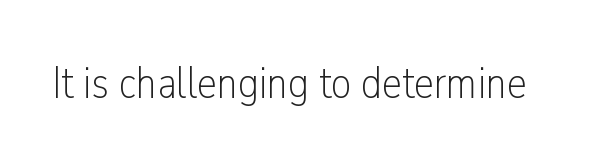
The image shows 45 px light, condensed sans-serif type, upright; set normal letter spacing, not underlined; low stroke contrast and a medium x-height.
